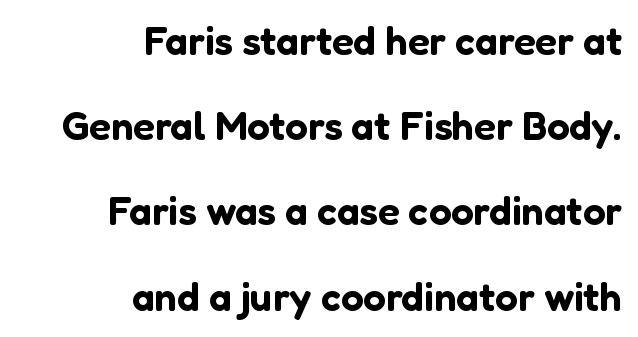
Q: Is the text italic (slanted)? A: No, it is upright.
Q: Is the typeface a serif or a sans-serif typeface? A: Sans-serif.
Q: Is the text underlined? A: No.
Q: How is the paragraph aligned? A: Right-aligned.
Q: Is the spacing between letters normal or unusually wide? A: Normal.
Q: Is the spacing between lines tight, normal or loose? A: Loose.
Q: Width (condensed, normal, or wide)? A: Normal.
Q: Stroke contrast? A: Low.
Q: x-height? A: Medium.
Q: Monospaced? A: No.
